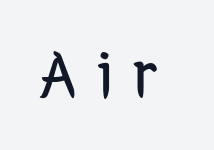
The image shows 71 px regular-weight, condensed sans-serif type, upright; set unusually wide letter spacing (+0.3 em), not underlined; low stroke contrast and a medium x-height.
